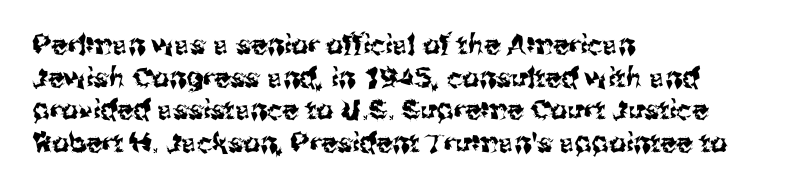
{"italic": "no", "underline": "no", "align": "left", "line_spacing_ratio": 1.21, "letter_spacing": "normal", "letter_spacing_em": 0.0, "glyph_px": 27}
